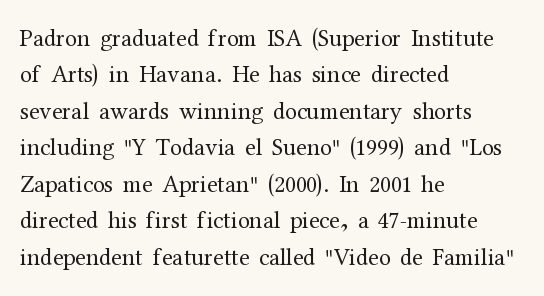
The image shows 24 px text type, upright; set left-aligned, normal line spacing (1.52x), normal letter spacing, not underlined.
